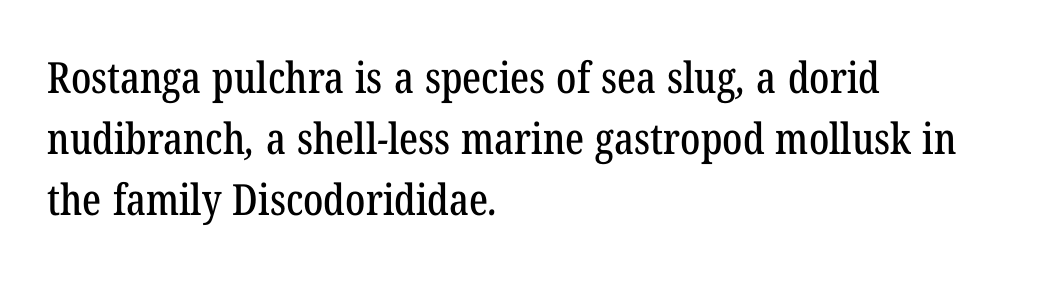
Inter-character spacing is left at the font's built-in metrics. Regular leading. A bare baseline throughout the passage. These lines stack with their left ends in a neat column.
